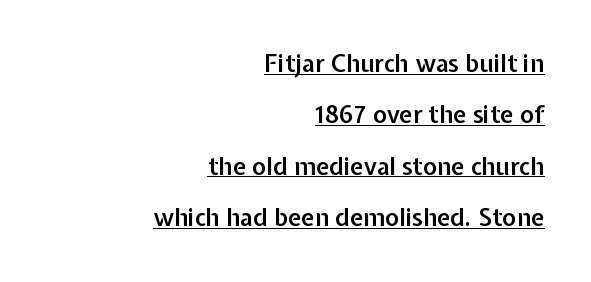
The image shows 24 px text type, upright; set right-aligned, loose line spacing (2.14x), normal letter spacing, underlined.
